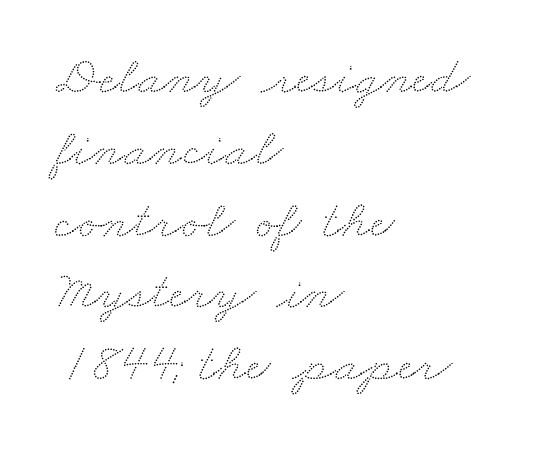
Q: Is the text underlined? A: No.
Q: How is the paragraph aligned? A: Left-aligned.
Q: Is the spacing between letters normal or unusually wide? A: Normal.
Q: Is the spacing between lines tight, normal or loose? A: Normal.
Q: Width (condensed, normal, or wide)? A: Wide.
Q: Stroke contrast? A: Low.
Q: x-height? A: Small.
Q: Monospaced? A: No.
